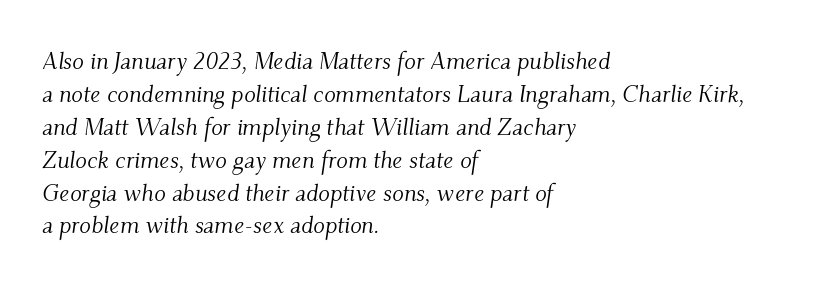
The letters are slanted; this is an italic face. The face looks like a standard text weight, possibly lighter. Spacing between characters is what you'd get straight out of the box. Leading: standard. Left-aligned paragraph, ragged on the right. The space beneath each line is pristine and unruled.
